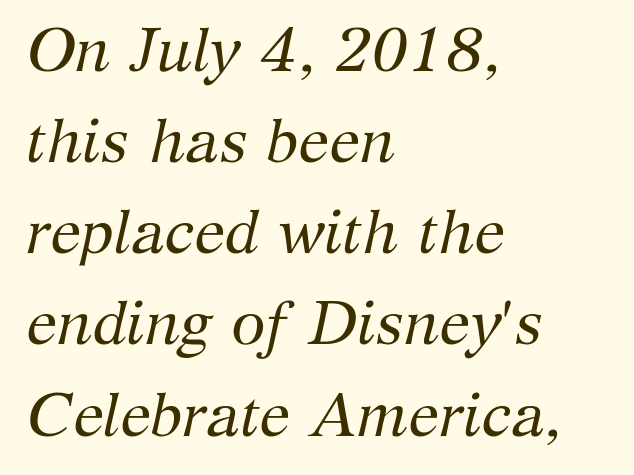
{"serif": "yes", "italic": "yes", "lean": "right", "slant_degrees": 12, "bold": "no", "weight": "regular", "width": "normal", "stroke_contrast": "medium", "x_height": "medium", "monospaced": "no", "underline": "no", "align": "left", "line_spacing": "normal", "line_spacing_ratio": 1.47, "letter_spacing": "normal", "letter_spacing_em": 0.0, "glyph_px": 62}
